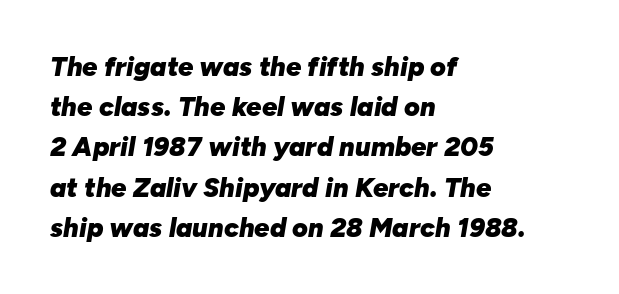
Descenders are the only things crossing below the line. The compositor pushed each line to the left boundary. Normally led — the rows are evenly, conventionally spaced. What weight is shown? A full bold with thick strokes. Characters follow at the spacing the type designer built in. Does the lettering tilt? It does — this is italic.
